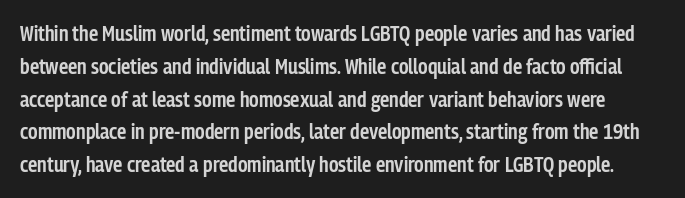
{"italic": "no", "bold": "semi", "underline": "no", "line_spacing": "normal", "line_spacing_ratio": 1.56, "letter_spacing": "normal", "letter_spacing_em": 0.0, "glyph_px": 21}
